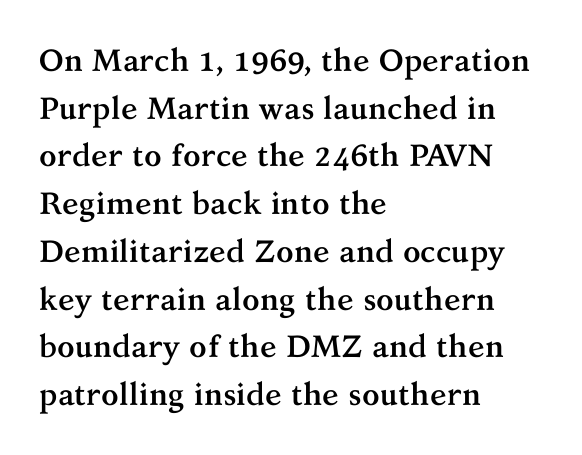
Quick note: underline off. These words are printed bold, with thick strokes throughout. This sample is left-justified, so line endings fall wherever the words run out. The horizontal fit of the characters is conventional and even.
